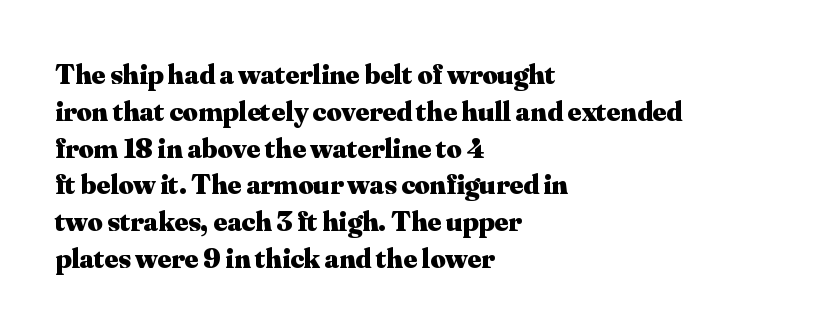
The image shows 29 px heavy serif type, upright; set left-aligned, normal line spacing (1.27x), normal letter spacing, not underlined; medium stroke contrast and a small x-height.
